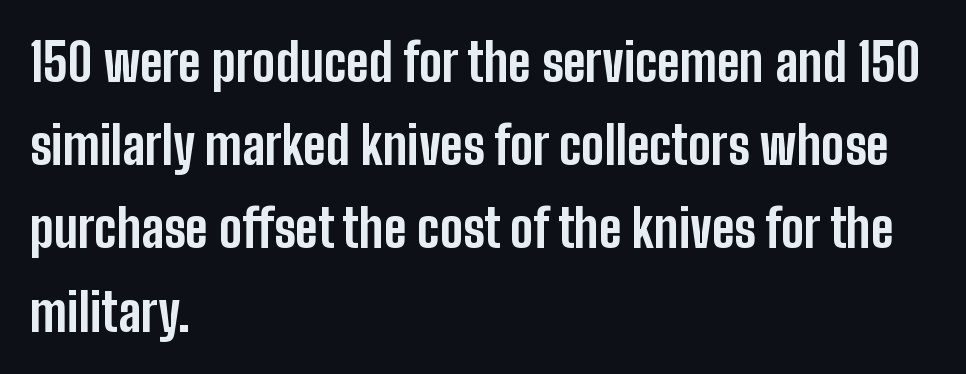
The image shows 52 px bold, condensed sans-serif type, upright; set left-aligned, normal line spacing (1.6x), normal letter spacing, not underlined; low stroke contrast and a medium x-height.
